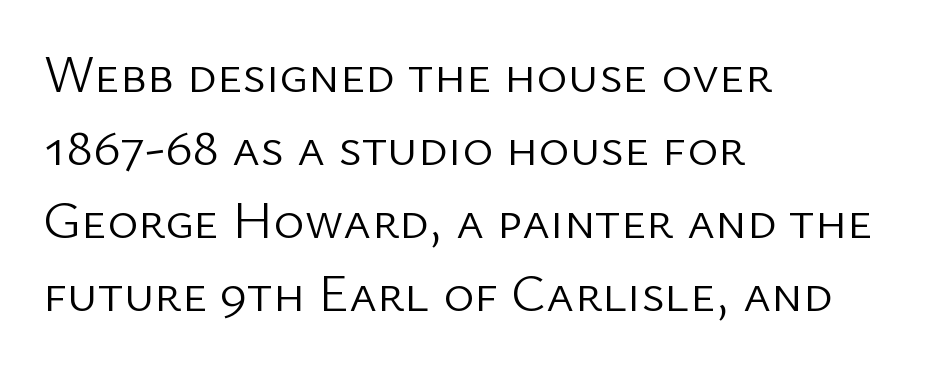
Teacher's note: observe the even left margin — that is flush-left alignment. Any mark beneath the type? The region is blank. This rendering leaves character spacing at its baseline value. Serifs: no, the terminals of the letterforms are clean. Note the varied advance widths — an 'i' is clearly narrower than an 'm'. Vertical stems look standard width or narrower in stroke.
